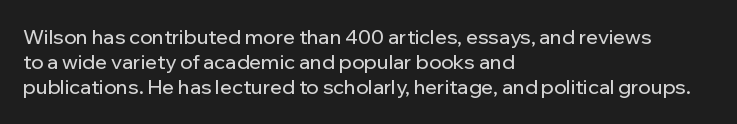
{"italic": "no", "underline": "no", "align": "left", "line_spacing": "normal", "line_spacing_ratio": 1.26, "letter_spacing": "normal", "letter_spacing_em": 0.0, "glyph_px": 20}
